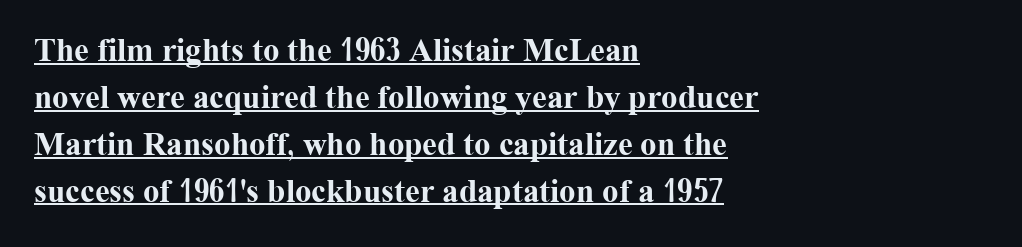
A typesetter would call this leading conventional body-copy spacing. Decoration check: the copy is underlined. Short note: letters normally spaced. Compared with an ordinary text face, these strokes are far heavier — a full bold. I'd call this a serif setting — the letters wear small feet. You can tell it's not italic because the verticals are truly vertical.
